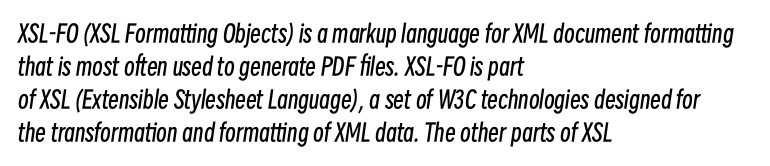
Q: Is the text bold? A: No.
Q: Is the text italic (slanted)? A: Yes, it leans right by about 8 degrees.
Q: Is the text underlined? A: No.
Q: How is the paragraph aligned? A: Left-aligned.
Q: Is the spacing between letters normal or unusually wide? A: Normal.
Q: Is the spacing between lines tight, normal or loose? A: Normal.
